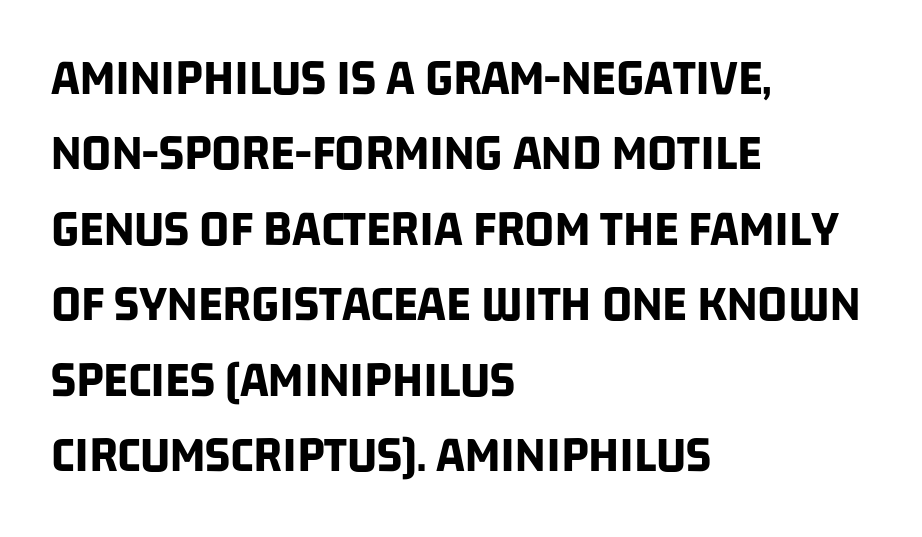
The glyphs in this specimen are sans serif. Vertically, the passage feels balanced, rows spaced as you'd expect. No extra tracking has been applied to these lines. These lines are rendered in a variable-pitch font.
